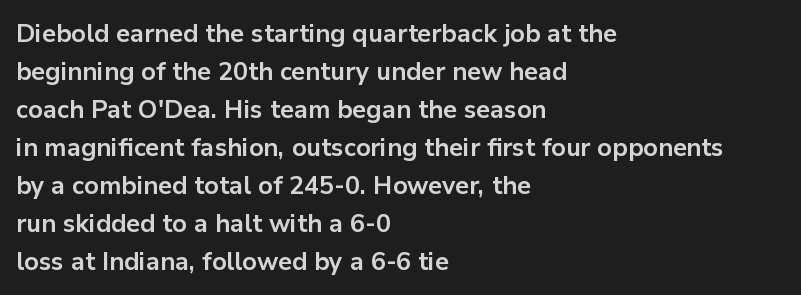
Leftover space on each line is placed entirely after the last word. Normally led — the rows are evenly, conventionally spaced. Type without underlining. Here the glyphs are tracked normally, forming tight word shapes.
